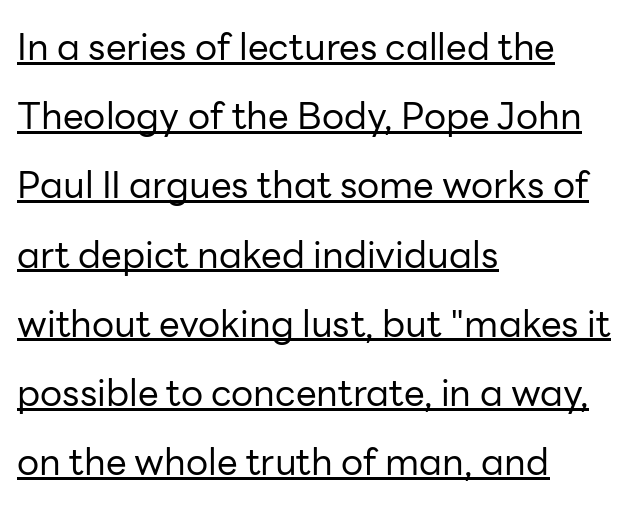
{"serif": "no", "italic": "no", "bold": "no", "weight": "regular", "width": "normal", "stroke_contrast": "low", "x_height": "medium", "monospaced": "no", "underline": "yes", "align": "left", "line_spacing_ratio": 1.87, "letter_spacing": "normal", "letter_spacing_em": 0.0, "glyph_px": 37}
